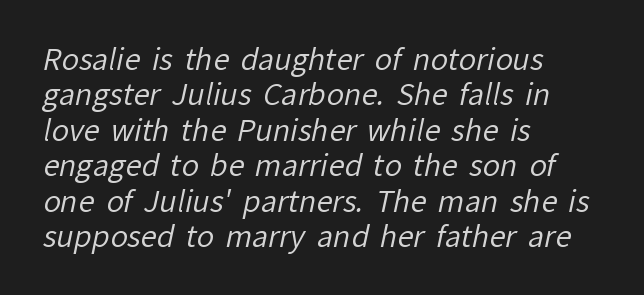
The image shows 29 px regular-weight sans-serif type; set left-aligned, line spacing 1.22x, normal letter spacing, not underlined; low stroke contrast and a medium x-height.
